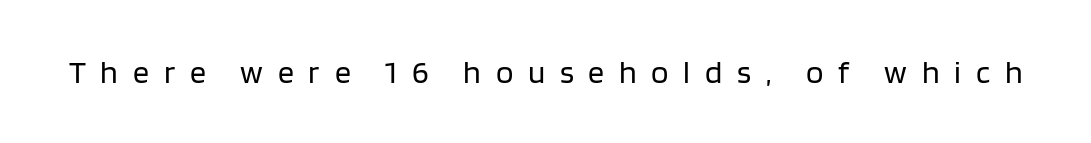
The tracking reads as deliberately expanded to a designer's eye. Unlike italic type, these characters show no tilt at all. The strip under each line holds only bare page. Examine the stroke ends and you'll find no serifs.
